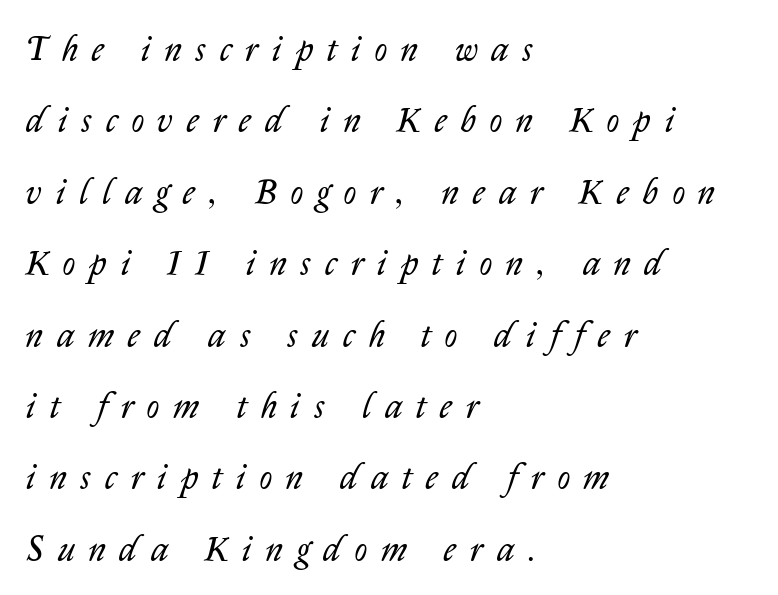
The image shows 35 px regular-weight type, italic (leaning right); set left-aligned, loose line spacing (2.04x), unusually wide letter spacing (+0.4 em), not underlined; low stroke contrast and a medium x-height.
